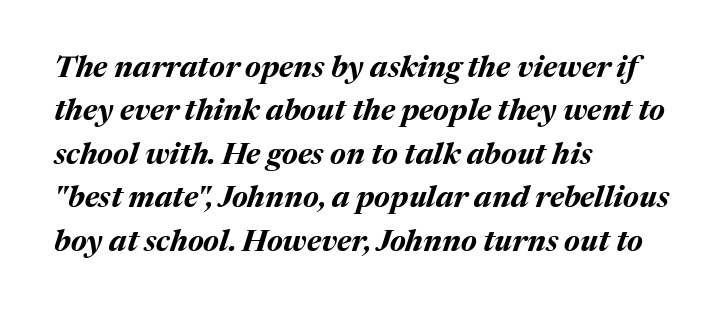
Q: Is the text bold? A: Yes.
Q: Is the text italic (slanted)? A: Yes, it leans right by about 17 degrees.
Q: Is the text underlined? A: No.
Q: How is the paragraph aligned? A: Left-aligned.
Q: Is the spacing between letters normal or unusually wide? A: Normal.
Q: Is the spacing between lines tight, normal or loose? A: Normal.
Q: Width (condensed, normal, or wide)? A: Normal.
Q: Stroke contrast? A: Medium.
Q: x-height? A: Medium.
Q: Monospaced? A: No.
